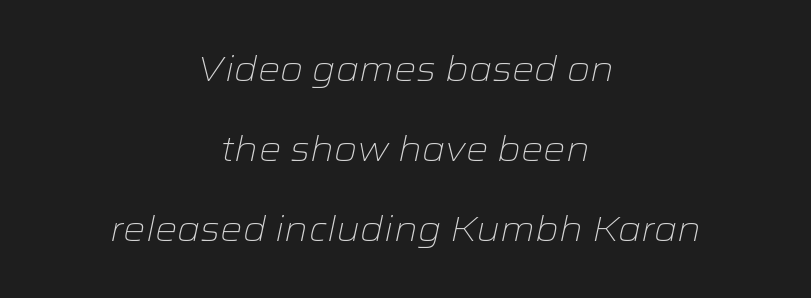
{"italic": "yes", "lean": "right", "slant_degrees": 12, "bold": "no", "weight": "light", "width": "wide", "stroke_contrast": "low", "x_height": "medium", "monospaced": "no", "underline": "no", "align": "center", "line_spacing": "loose", "line_spacing_ratio": 2.28, "letter_spacing": "normal", "letter_spacing_em": 0.0, "glyph_px": 35}
